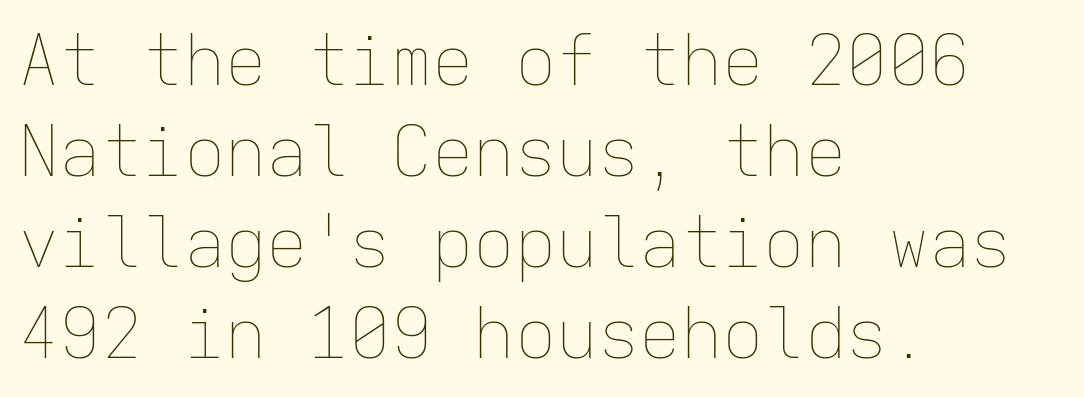
Line spacing here is normal. The face used here is monospaced, like something from a code editor. Horizontally, the lines are justified to the leading edge only. Descenders are the only things crossing below the line. No letter is thick-stroked: the sample isn't bold.
